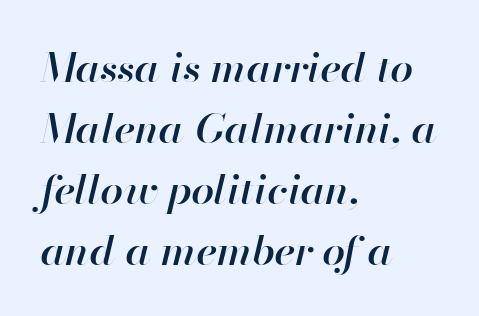
The image shows 41 px semibold type, italic (leaning right); set left-aligned, normal line spacing (1.49x), normal letter spacing, not underlined; high stroke contrast and a small x-height.
